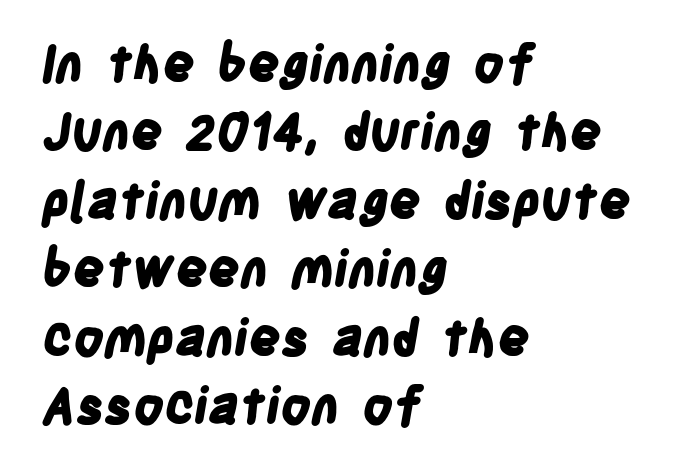
{"serif": "no", "bold": "yes", "weight": "bold", "width": "condensed", "stroke_contrast": "low", "x_height": "large", "monospaced": "no", "underline": "no", "align": "left", "line_spacing": "normal", "line_spacing_ratio": 1.37, "letter_spacing": "normal", "letter_spacing_em": 0.0, "glyph_px": 50}
